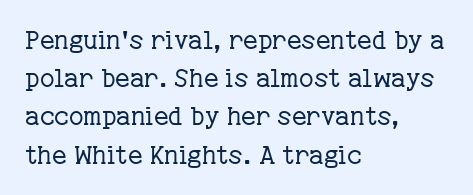
Q: Is the text bold? A: No.
Q: Is the text italic (slanted)? A: No, it is upright.
Q: Is the text underlined? A: No.
Q: How is the paragraph aligned? A: Left-aligned.
Q: Is the spacing between letters normal or unusually wide? A: Normal.
Q: Is the spacing between lines tight, normal or loose? A: Normal.
